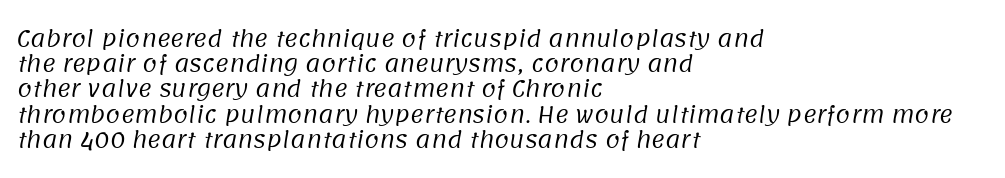
The image shows 21 px text type; set left-aligned, line spacing 1.2x, normal letter spacing, not underlined.
